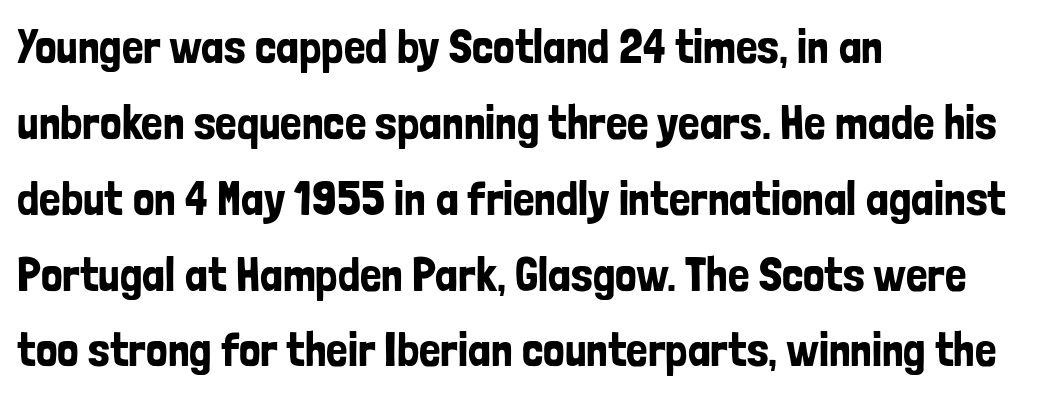
Q: Is the text italic (slanted)? A: No, it is upright.
Q: Is the typeface a serif or a sans-serif typeface? A: Sans-serif.
Q: Is the text underlined? A: No.
Q: How is the paragraph aligned? A: Left-aligned.
Q: Is the spacing between letters normal or unusually wide? A: Normal.
Q: Is the spacing between lines tight, normal or loose? A: Normal.
Q: Width (condensed, normal, or wide)? A: Condensed.
Q: Stroke contrast? A: Low.
Q: x-height? A: Medium.
Q: Monospaced? A: No.
